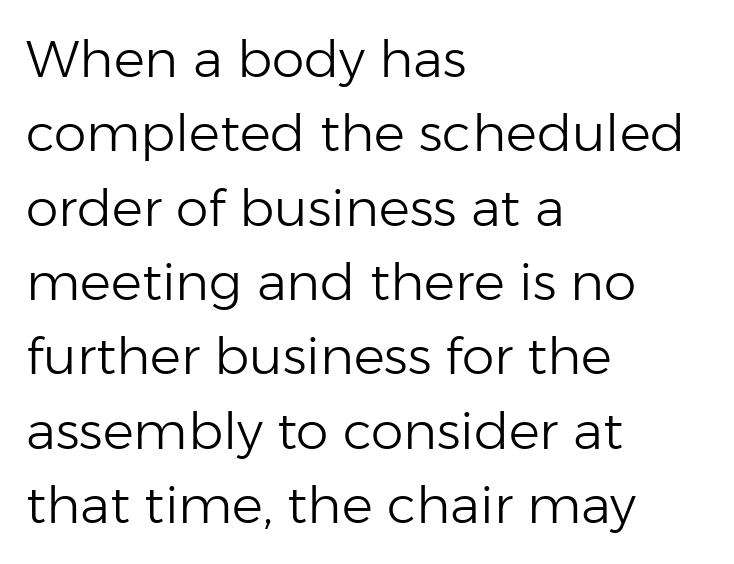
The compositor pushed each line to the left boundary. Each word holds together tightly as a unit, with standard inter-letter gaps. Check where the strokes stop: nothing finishes them off — pure sans. The area under the type is left untouched.
